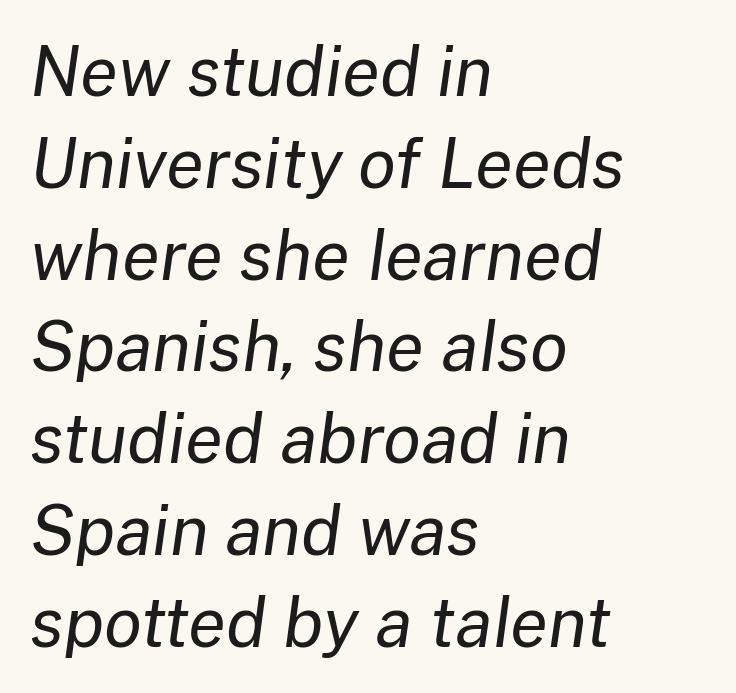
The image shows 69 px regular-weight type, italic (leaning right); set left-aligned, normal line spacing (1.33x), normal letter spacing, not underlined; low stroke contrast and a medium x-height.
